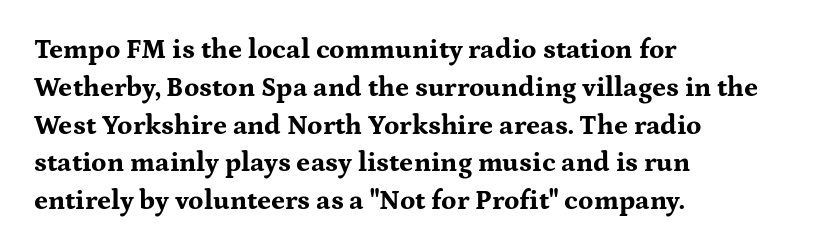
The image shows 27 px bold type, upright; set left-aligned, normal line spacing (1.4x), normal letter spacing, not underlined.
